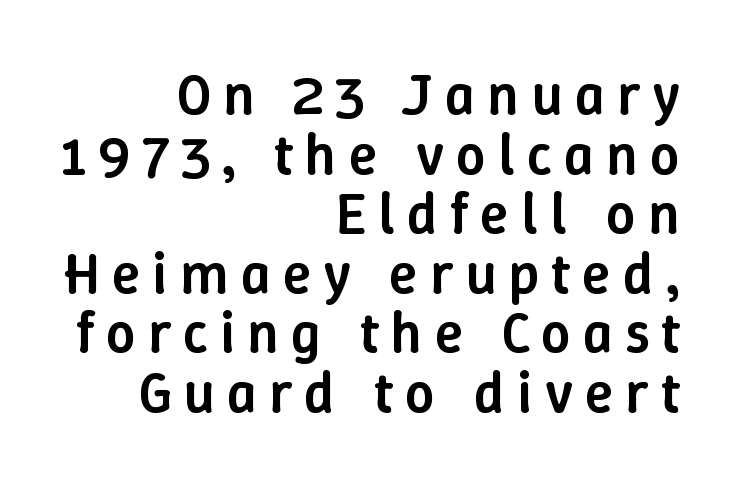
The image shows 59 px semibold type, upright; set right-aligned, tight line spacing (1.01x), unusually wide letter spacing (+0.2 em), not underlined; low stroke contrast and a medium x-height.
